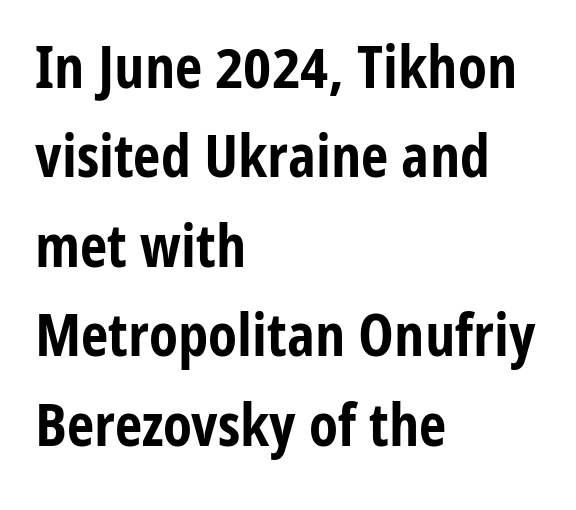
The image shows 60 px bold, condensed sans-serif type, upright; set left-aligned, normal line spacing (1.49x), normal letter spacing, not underlined; low stroke contrast and a medium x-height.
